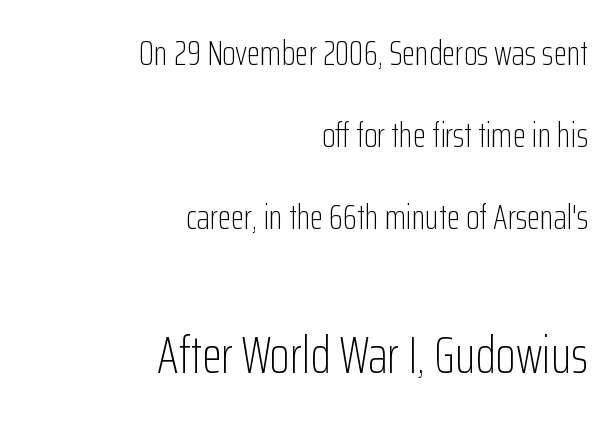
{"serif": "no", "italic": "no", "bold": "no", "weight": "light", "width": "condensed", "stroke_contrast": "low", "x_height": "medium", "monospaced": "no", "underline": "no", "align": "right", "line_spacing": "loose", "line_spacing_ratio": 2.35, "letter_spacing": "normal", "letter_spacing_em": 0.0, "larger_block": "second", "size_ratio": 1.49, "glyph_px": 52}
